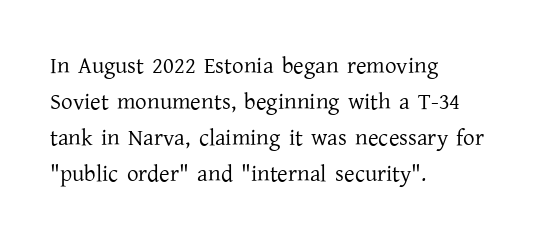
{"italic": "no", "bold": "no", "underline": "no", "align": "left", "line_spacing": "normal", "line_spacing_ratio": 1.57, "letter_spacing": "normal", "letter_spacing_em": 0.0, "glyph_px": 23}
